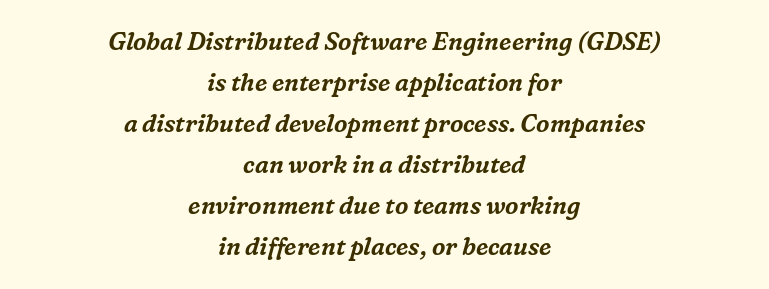
Q: Is the text italic (slanted)? A: Yes, it leans right by about 16 degrees.
Q: Is the text underlined? A: No.
Q: How is the paragraph aligned? A: Centered.
Q: Is the spacing between letters normal or unusually wide? A: Normal.
